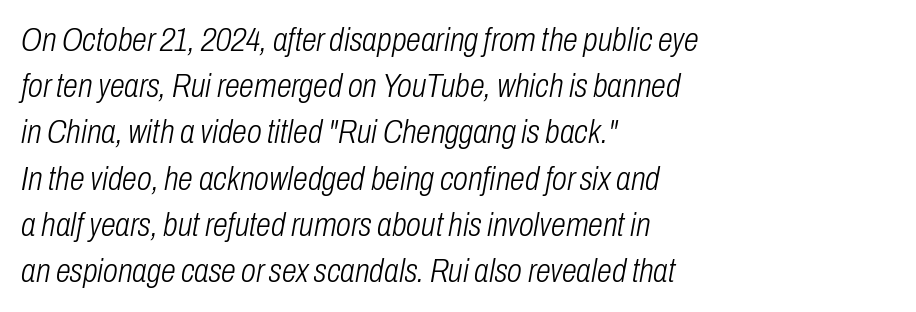
The image shows 34 px light, condensed type, italic (leaning right); set left-aligned, normal line spacing (1.36x), normal letter spacing, not underlined; low stroke contrast and a medium x-height.
